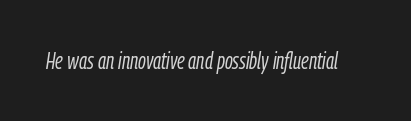
{"italic": "yes", "lean": "right", "slant_degrees": 9, "bold": "no", "underline": "no", "letter_spacing": "normal", "letter_spacing_em": 0.0, "glyph_px": 23}
